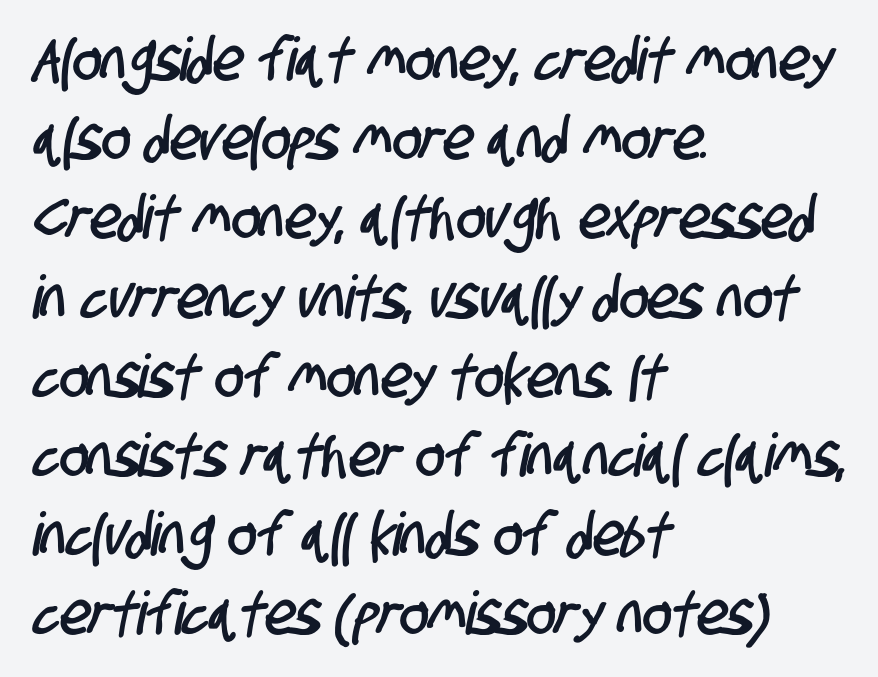
Q: Is the typeface a serif or a sans-serif typeface? A: Sans-serif.
Q: Is the text underlined? A: No.
Q: How is the paragraph aligned? A: Left-aligned.
Q: Is the spacing between letters normal or unusually wide? A: Normal.
Q: Is the spacing between lines tight, normal or loose? A: Normal.
Q: Width (condensed, normal, or wide)? A: Condensed.
Q: Stroke contrast? A: Low.
Q: x-height? A: Large.
Q: Monospaced? A: No.
